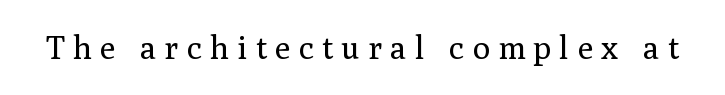
The image shows 32 px regular-weight serif type, upright; set unusually wide letter spacing (+0.26 em), not underlined; medium stroke contrast and a medium x-height.
